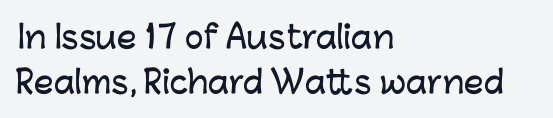
Caption: standard tracking, unaltered. Notice how the stems are strictly vertical — no italics here. These lines are rendered in a variable-pitch font. Regarding leading, the lines here are spaced in the standard way.
